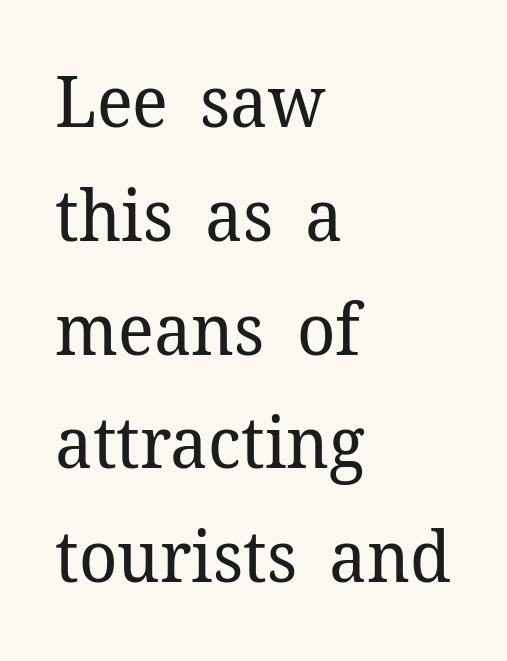
The image shows 72 px regular-weight serif type, upright; set left-aligned, normal line spacing (1.58x), normal letter spacing, not underlined; low stroke contrast and a medium x-height.
